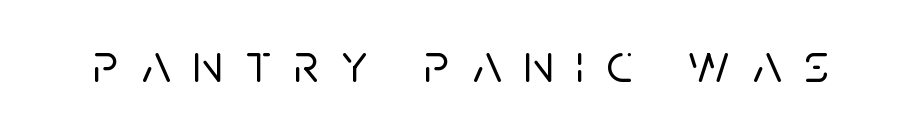
Glance below the letters and you will spot only blank space. Ascenders rise straight up at ninety degrees. The font family rendered here belongs to the sans-serif group. Loose tracking; the words dissolve into strings of separated letters.
